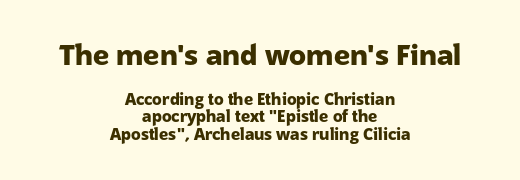
Q: Is the text bold? A: Yes.
Q: Is the text italic (slanted)? A: No, it is upright.
Q: Is the typeface a serif or a sans-serif typeface? A: Sans-serif.
Q: Is the text underlined? A: No.
Q: How is the paragraph aligned? A: Centered.
Q: Is the spacing between letters normal or unusually wide? A: Normal.
Q: Is the spacing between lines tight, normal or loose? A: Tight.
Q: Which block of text is set in a larger size, the first (top) or the second (bottom)? A: The first (top) one.
Q: Width (condensed, normal, or wide)? A: Normal.
Q: Stroke contrast? A: Low.
Q: x-height? A: Medium.
Q: Monospaced? A: No.
